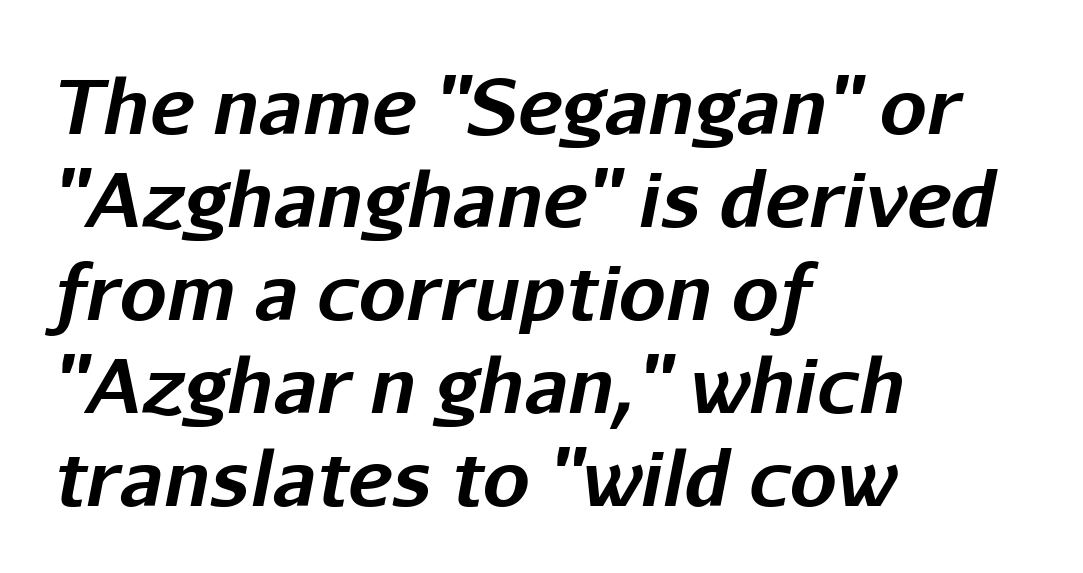
Q: Is the text bold? A: Yes.
Q: Is the text italic (slanted)? A: Yes, it leans right by about 11 degrees.
Q: Is the text underlined? A: No.
Q: How is the paragraph aligned? A: Left-aligned.
Q: Is the spacing between letters normal or unusually wide? A: Normal.
Q: Width (condensed, normal, or wide)? A: Normal.
Q: Stroke contrast? A: Low.
Q: x-height? A: Medium.
Q: Monospaced? A: No.
